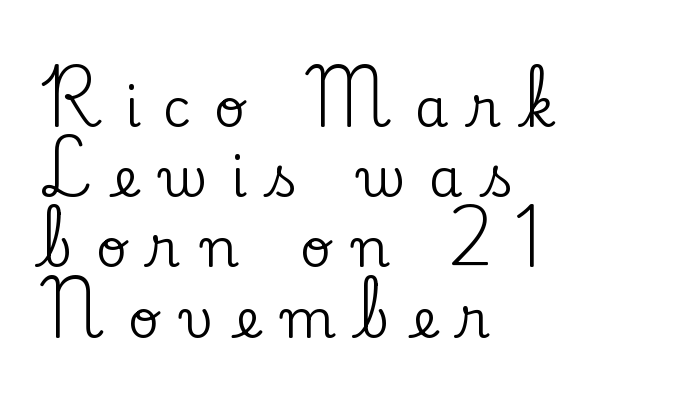
Q: Is the text italic (slanted)? A: No, it is upright.
Q: Is the typeface a serif or a sans-serif typeface? A: Serif.
Q: Is the text underlined? A: No.
Q: How is the paragraph aligned? A: Left-aligned.
Q: Is the spacing between letters normal or unusually wide? A: Unusually wide.
Q: Is the spacing between lines tight, normal or loose? A: Normal.
Q: Width (condensed, normal, or wide)? A: Normal.
Q: Stroke contrast? A: Low.
Q: x-height? A: Small.
Q: Monospaced? A: No.
